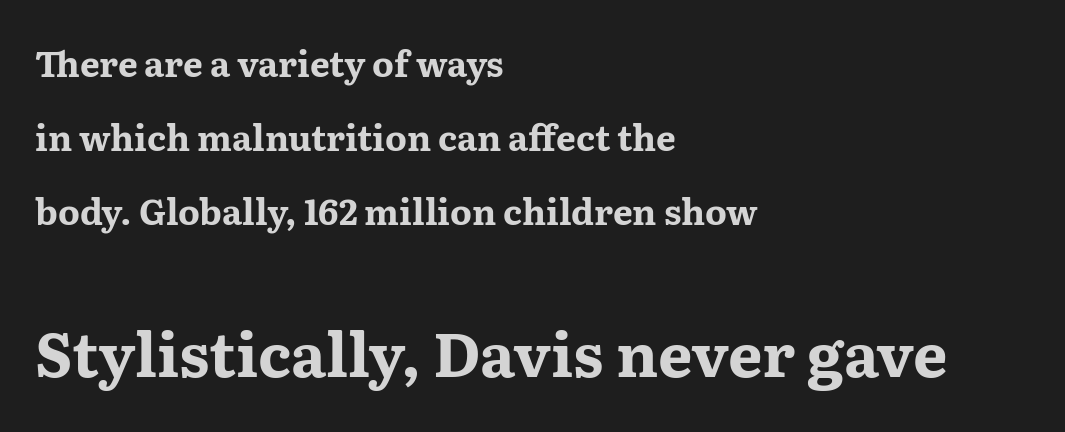
The image shows 61 px bold, wide serif type, upright; set left-aligned, loose line spacing (2.11x), normal letter spacing, not underlined; the second (bottom) block is 1.74x larger; medium stroke contrast and a medium x-height.
